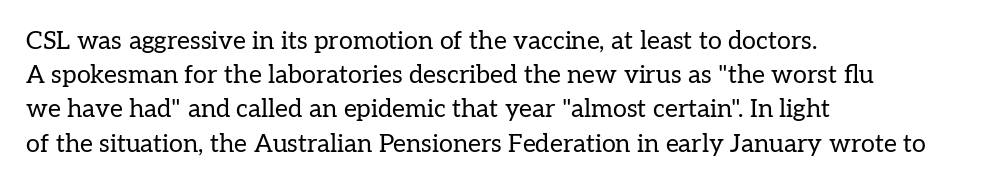
Q: Is the text bold? A: No.
Q: Is the text italic (slanted)? A: No, it is upright.
Q: Is the text underlined? A: No.
Q: How is the paragraph aligned? A: Left-aligned.
Q: Is the spacing between letters normal or unusually wide? A: Normal.
Q: Is the spacing between lines tight, normal or loose? A: Normal.
